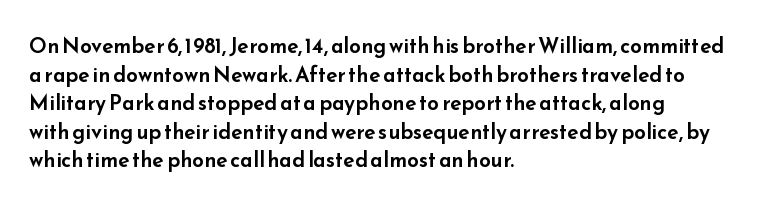
The image shows 21 px text type, upright; set left-aligned, normal line spacing (1.36x), normal letter spacing, not underlined.
